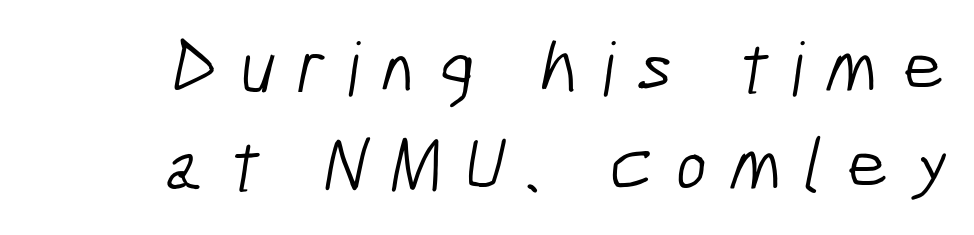
{"serif": "no", "bold": "no", "weight": "light", "width": "condensed", "stroke_contrast": "low", "x_height": "medium", "monospaced": "no", "underline": "no", "line_spacing": "normal", "line_spacing_ratio": 1.32, "letter_spacing": "wide", "letter_spacing_em": 0.31, "glyph_px": 74}
